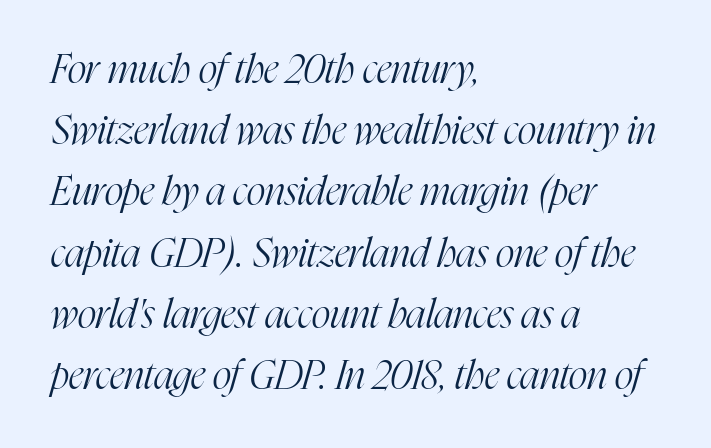
The image shows 40 px light, condensed serif type, italic (leaning right); set left-aligned, normal line spacing (1.53x), normal letter spacing, not underlined; high stroke contrast and a medium x-height.
